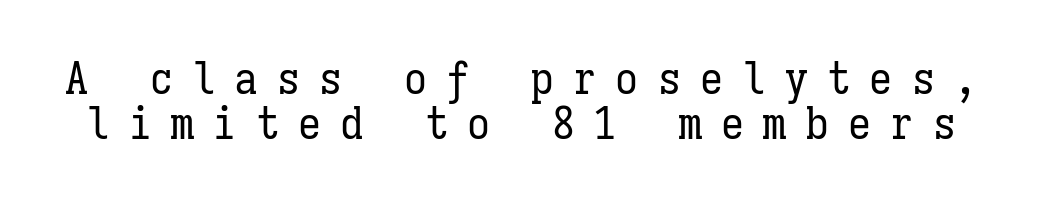
The image shows 46 px regular-weight, condensed type, upright, monospaced; set tight line spacing (0.97x), unusually wide letter spacing (+0.42 em), not underlined; low stroke contrast and a medium x-height.
